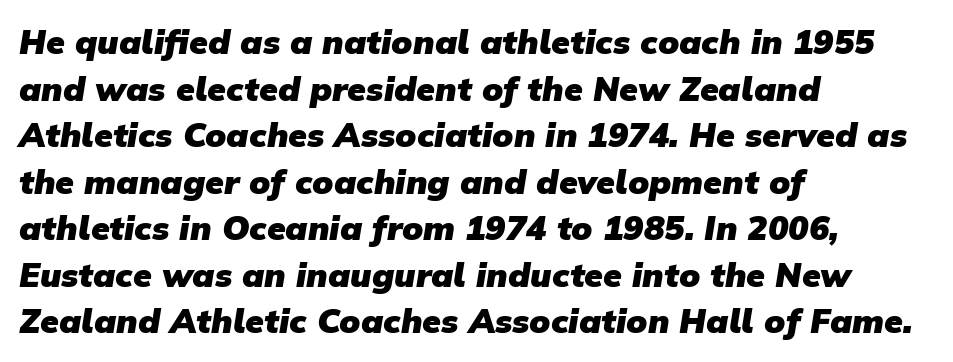
Q: Is the text bold? A: Yes.
Q: Is the typeface a serif or a sans-serif typeface? A: Sans-serif.
Q: Is the text underlined? A: No.
Q: How is the paragraph aligned? A: Left-aligned.
Q: Is the spacing between letters normal or unusually wide? A: Normal.
Q: Is the spacing between lines tight, normal or loose? A: Normal.
Q: Width (condensed, normal, or wide)? A: Normal.
Q: Stroke contrast? A: Low.
Q: x-height? A: Medium.
Q: Monospaced? A: No.
